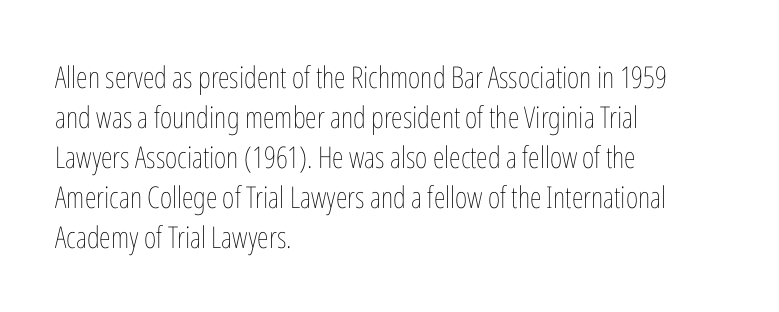
Looks like regular typesetting: each glyph gets only the width it needs. The baseline area is clear. Stems and bowls with no extra thickness — not bold. Left-aligned paragraph, ragged on the right. Every stem runs plumb, perpendicular to the baseline. One glance says typical: line gaps are just what's usual.
